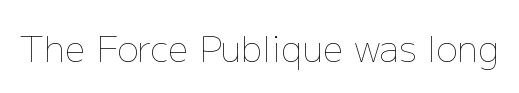
The image shows 36 px thin type, upright; set normal letter spacing, not underlined; low stroke contrast and a medium x-height.
